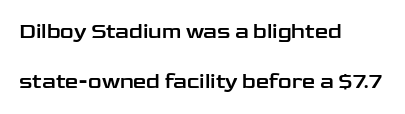
Q: Is the text italic (slanted)? A: No, it is upright.
Q: Is the text underlined? A: No.
Q: How is the paragraph aligned? A: Left-aligned.
Q: Is the spacing between letters normal or unusually wide? A: Normal.
Q: Is the spacing between lines tight, normal or loose? A: Loose.
